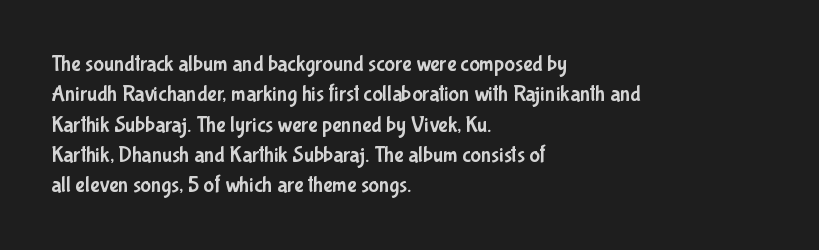
Q: Is the text italic (slanted)? A: No, it is upright.
Q: Is the text underlined? A: No.
Q: How is the paragraph aligned? A: Left-aligned.
Q: Is the spacing between letters normal or unusually wide? A: Normal.
Q: Is the spacing between lines tight, normal or loose? A: Normal.
